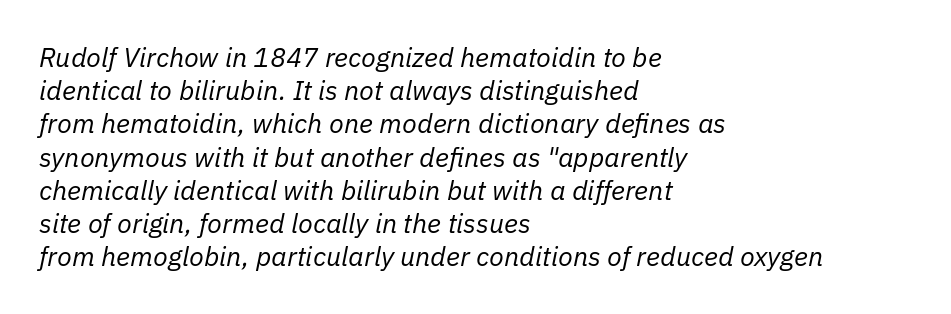
The image shows 27 px text type, italic (leaning right); set left-aligned, line spacing 1.23x, normal letter spacing, not underlined.
